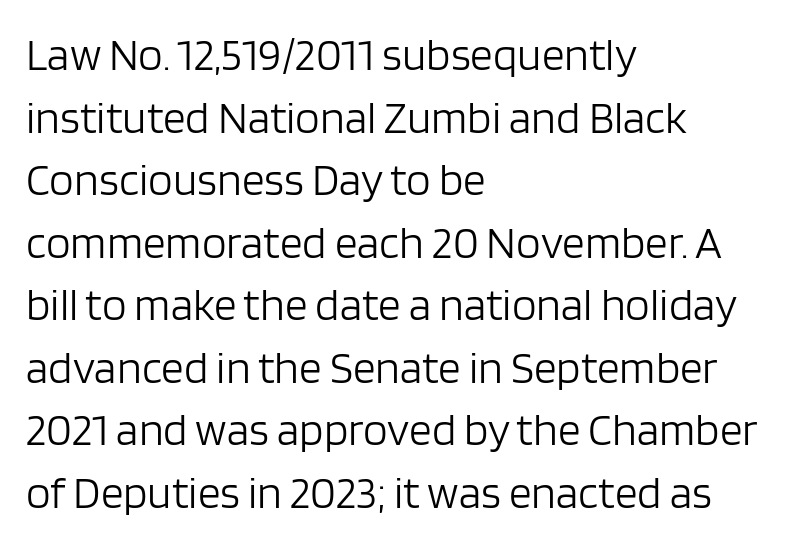
{"serif": "no", "italic": "no", "bold": "no", "weight": "light", "width": "normal", "stroke_contrast": "low", "x_height": "large", "monospaced": "no", "underline": "no", "align": "left", "line_spacing": "normal", "line_spacing_ratio": 1.39, "letter_spacing": "normal", "letter_spacing_em": 0.0, "glyph_px": 45}
